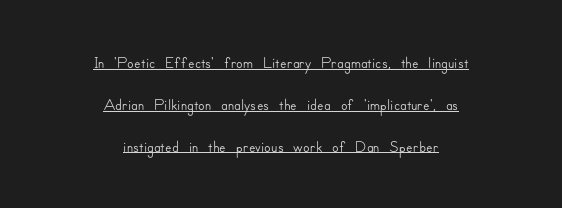
Q: Is the text italic (slanted)? A: No, it is upright.
Q: Is the text underlined? A: Yes.
Q: How is the paragraph aligned? A: Centered.
Q: Is the spacing between letters normal or unusually wide? A: Normal.
